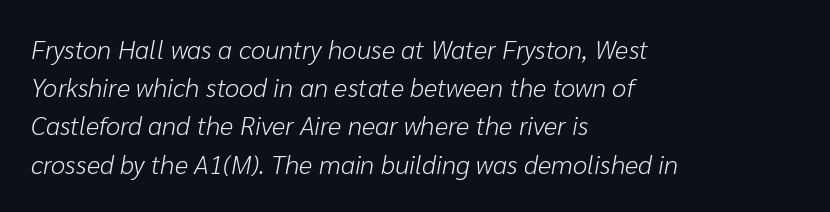
The image shows 26 px text type, italic (leaning right); set left-aligned, normal line spacing (1.47x), normal letter spacing, not underlined.
